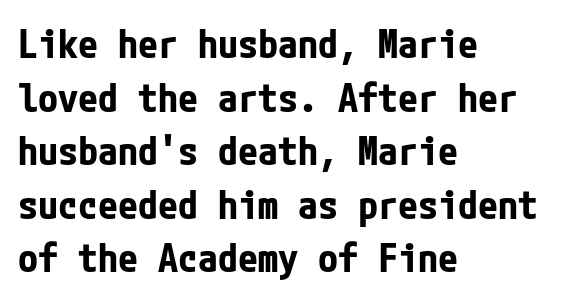
{"serif": "no", "italic": "no", "bold": "yes", "weight": "bold", "width": "condensed", "stroke_contrast": "low", "x_height": "medium", "underline": "no", "align": "left", "line_spacing": "normal", "line_spacing_ratio": 1.34, "letter_spacing": "normal", "letter_spacing_em": 0.0, "glyph_px": 40}
